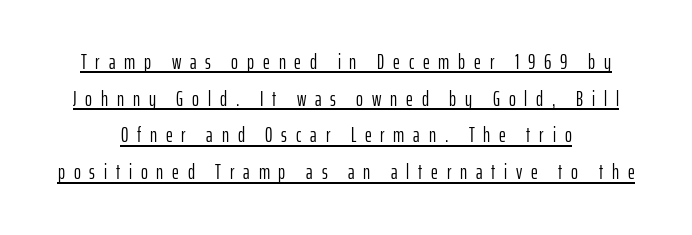
The image shows 21 px text type, upright; set line spacing 1.75x, unusually wide letter spacing (+0.42 em), underlined.
